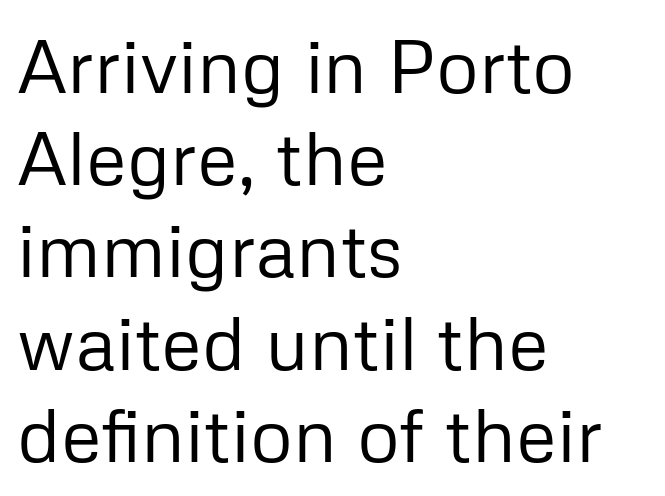
The image shows 75 px regular-weight sans-serif type, upright; set left-aligned, line spacing 1.23x, normal letter spacing, not underlined; low stroke contrast and a medium x-height.
